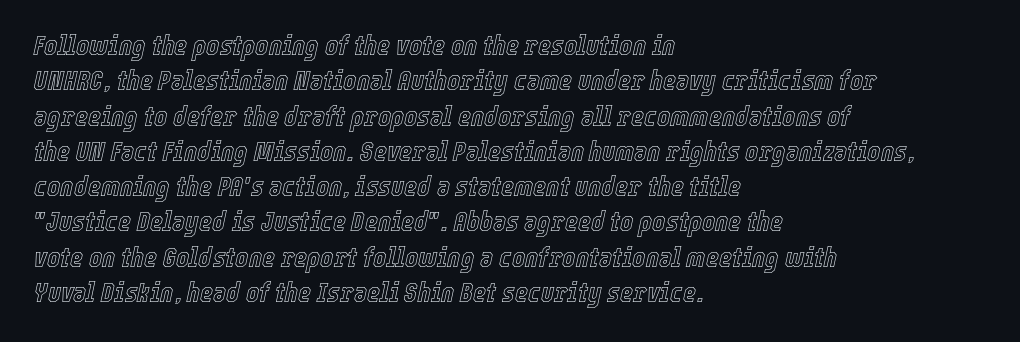
Q: Is the text italic (slanted)? A: Yes, it leans right by about 12 degrees.
Q: Is the text underlined? A: No.
Q: How is the paragraph aligned? A: Left-aligned.
Q: Is the spacing between letters normal or unusually wide? A: Normal.
Q: Is the spacing between lines tight, normal or loose? A: Normal.
Q: Width (condensed, normal, or wide)? A: Condensed.
Q: x-height? A: Medium.
Q: Monospaced? A: No.
